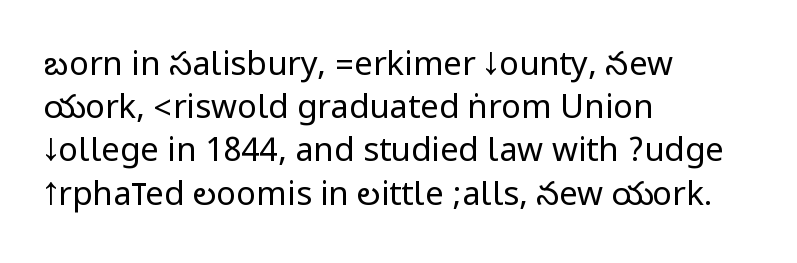
The letterforms sit at book weight or below. A clean baseline with only descenders dipping below it. The passage is arranged the way most books set body copy — flush left. Italic? Not at all — the glyphs are vertical. The type is set solid horizontally, with unmodified tracking.
